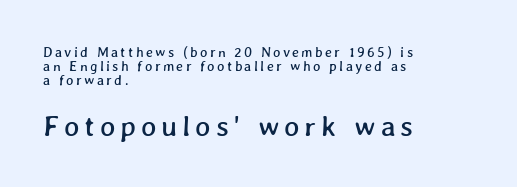
Q: Is the text underlined? A: No.
Q: How is the paragraph aligned? A: Left-aligned.
Q: Is the spacing between lines tight, normal or loose? A: Tight.
Q: Which block of text is set in a larger size, the first (top) or the second (bottom)? A: The second (bottom) one.
Q: Width (condensed, normal, or wide)? A: Normal.
Q: Stroke contrast? A: Low.
Q: x-height? A: Medium.
Q: Monospaced? A: No.
